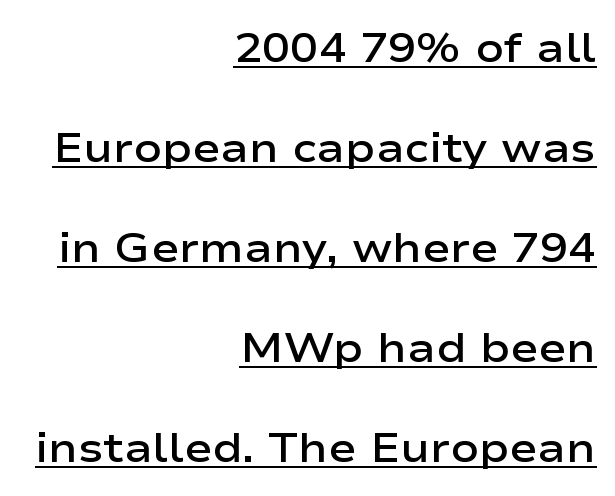
Vertical spacing — loose. Is the type bold? Partly — it's a semibold, heavier than regular but not fully bold. Ascenders rise straight up at ninety degrees. Compared with typical body copy, the letter spacing here is the same.
